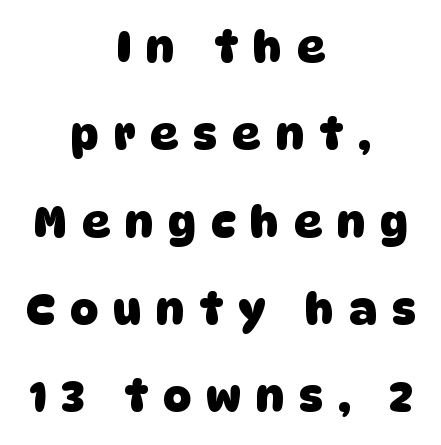
Q: Is the text bold? A: Yes.
Q: Is the typeface a serif or a sans-serif typeface? A: Sans-serif.
Q: Is the text underlined? A: No.
Q: How is the paragraph aligned? A: Centered.
Q: Is the spacing between letters normal or unusually wide? A: Unusually wide.
Q: Is the spacing between lines tight, normal or loose? A: Loose.
Q: Width (condensed, normal, or wide)? A: Normal.
Q: Stroke contrast? A: Low.
Q: x-height? A: Large.
Q: Monospaced? A: No.
